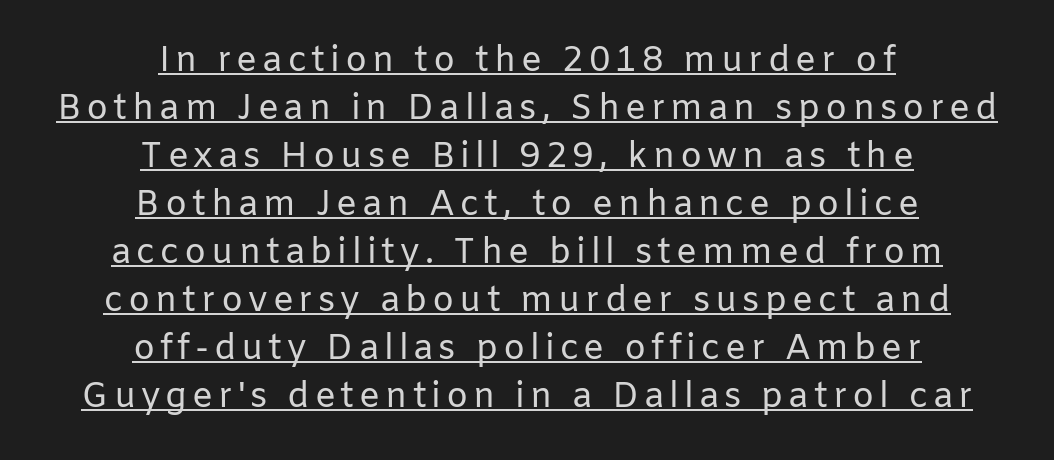
The image shows 35 px regular-weight sans-serif type, upright; set centered, normal line spacing (1.37x), underlined; low stroke contrast and a medium x-height.
